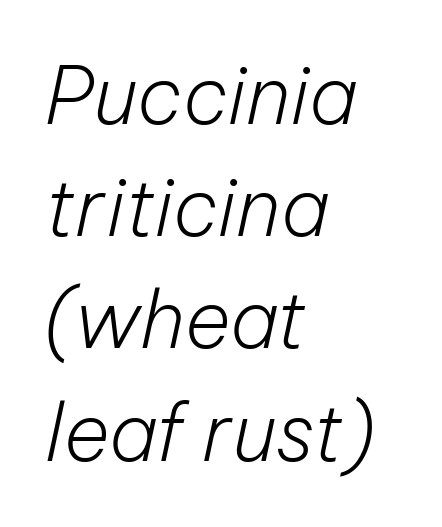
The image shows 79 px light type, italic (leaning right); set left-aligned, normal line spacing (1.42x), normal letter spacing, not underlined; low stroke contrast and a medium x-height.
